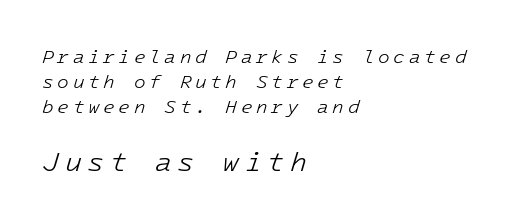
The image shows 28 px light type, italic (leaning right), monospaced; set left-aligned, normal line spacing (1.32x), not underlined; the second (bottom) block is 1.47x larger; low stroke contrast and a medium x-height.
